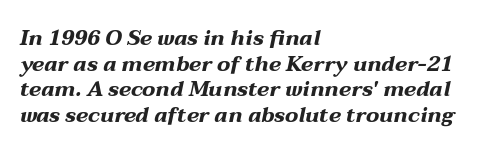
The image shows 21 px bold type, italic (leaning right); set left-aligned, line spacing 1.22x, normal letter spacing, not underlined.
